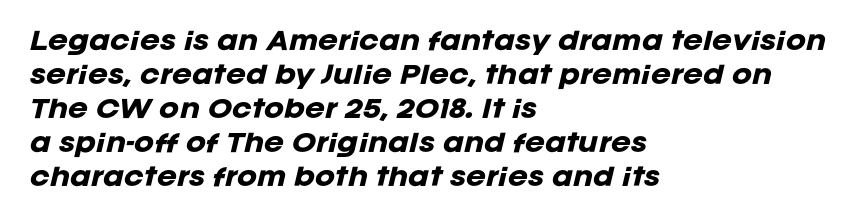
{"italic": "yes", "lean": "right", "slant_degrees": 12, "bold": "yes", "underline": "no", "align": "left", "line_spacing": "normal", "line_spacing_ratio": 1.42, "letter_spacing": "normal", "letter_spacing_em": 0.0, "glyph_px": 24}
